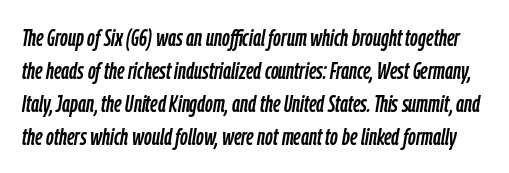
Each word holds together tightly as a unit, with standard inter-letter gaps. Evenly set lines give the paragraph a standard silhouette. The gap between lines stays unmarked. The rendering applies a slant to the glyphs.
